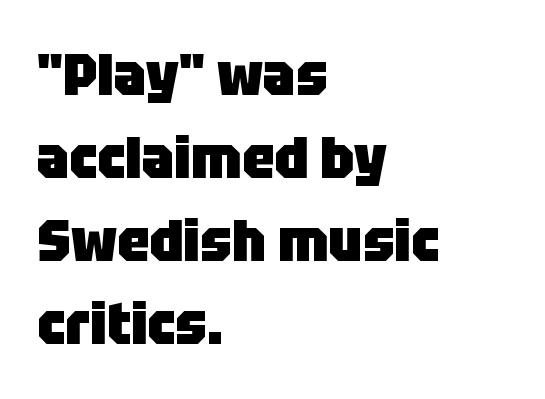
No word sits above an underline. Vertical strokes here are truly vertical. These words are printed bold, with thick strokes throughout. Line spacing here is normal. These lines are rendered in a variable-pitch font.
